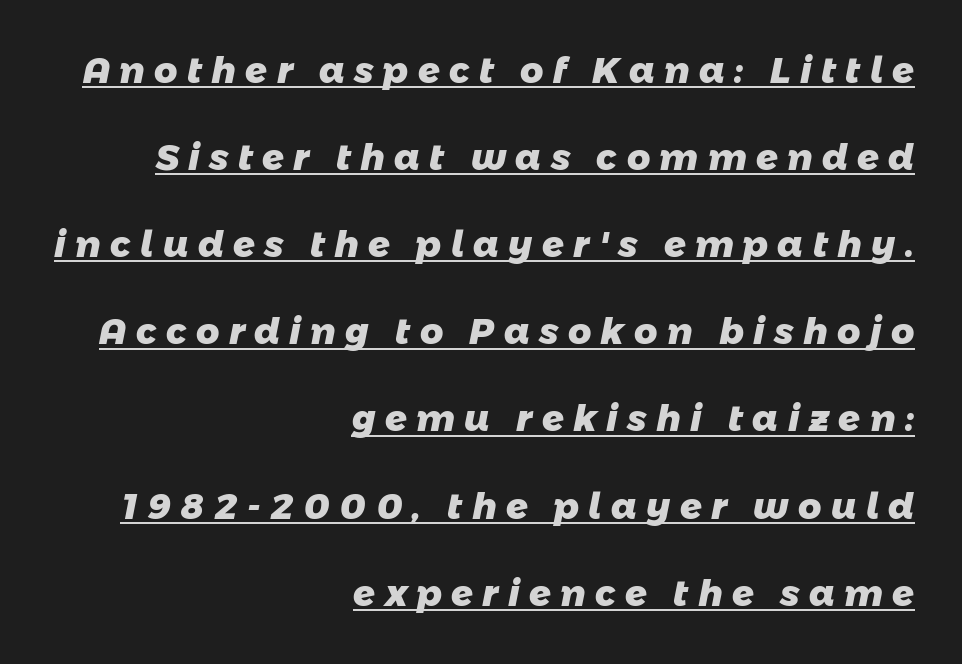
{"serif": "no", "bold": "yes", "weight": "heavy", "width": "normal", "stroke_contrast": "low", "x_height": "medium", "monospaced": "no", "underline": "yes", "align": "right", "line_spacing": "loose", "line_spacing_ratio": 2.42, "letter_spacing": "wide", "letter_spacing_em": 0.26, "glyph_px": 36}
